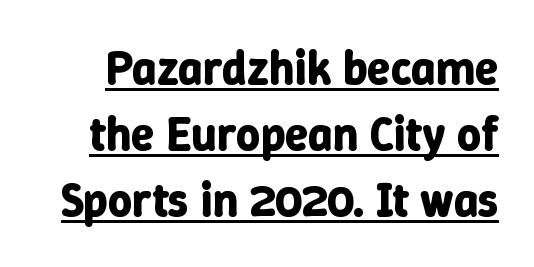
The image shows 47 px bold type, upright; set normal line spacing (1.4x), normal letter spacing, underlined; low stroke contrast and a medium x-height.
